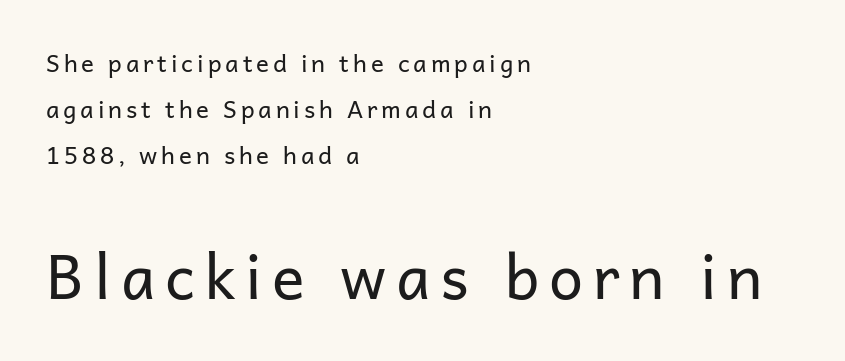
Q: Is the text bold? A: No.
Q: Is the text italic (slanted)? A: No, it is upright.
Q: Is the typeface a serif or a sans-serif typeface? A: Sans-serif.
Q: Is the text underlined? A: No.
Q: How is the paragraph aligned? A: Left-aligned.
Q: Is the spacing between lines tight, normal or loose? A: Loose.
Q: Which block of text is set in a larger size, the first (top) or the second (bottom)? A: The second (bottom) one.
Q: Width (condensed, normal, or wide)? A: Normal.
Q: Stroke contrast? A: Low.
Q: x-height? A: Medium.
Q: Monospaced? A: No.
